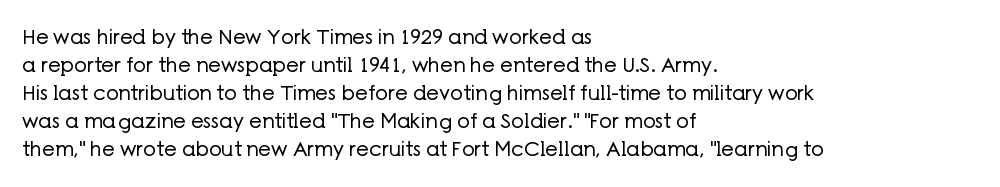
The image shows 20 px text type, upright; set left-aligned, normal line spacing (1.4x), normal letter spacing, not underlined.
